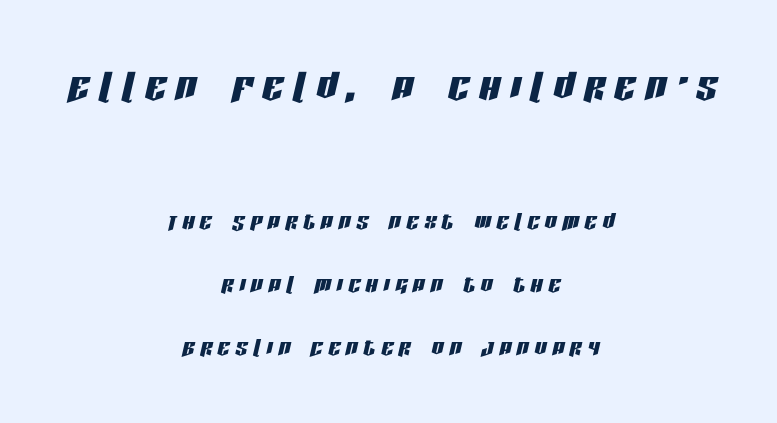
Q: Is the text italic (slanted)? A: Yes, it leans right by about 13 degrees.
Q: Is the text underlined? A: No.
Q: How is the paragraph aligned? A: Centered.
Q: Is the spacing between lines tight, normal or loose? A: Loose.
Q: Which block of text is set in a larger size, the first (top) or the second (bottom)? A: The first (top) one.
Q: Width (condensed, normal, or wide)? A: Condensed.
Q: Stroke contrast? A: Low.
Q: x-height? A: Large.
Q: Monospaced? A: No.
